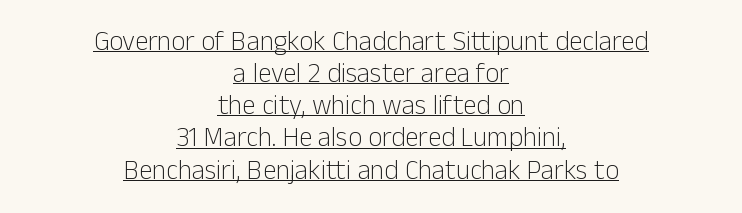
{"italic": "no", "bold": "no", "underline": "yes", "align": "center", "line_spacing_ratio": 1.19, "letter_spacing": "normal", "letter_spacing_em": 0.0, "glyph_px": 27}
